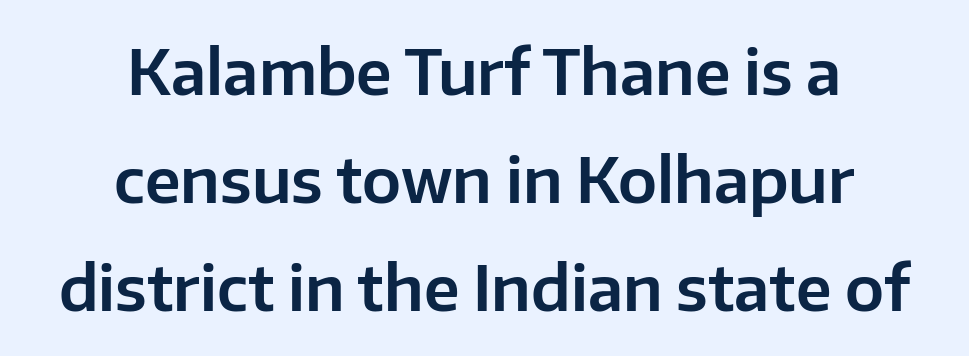
Type without underlining. Rendered with straight, roman letterforms. The glyphs in this specimen are sans serif. These lines are rendered in a variable-pitch font.
